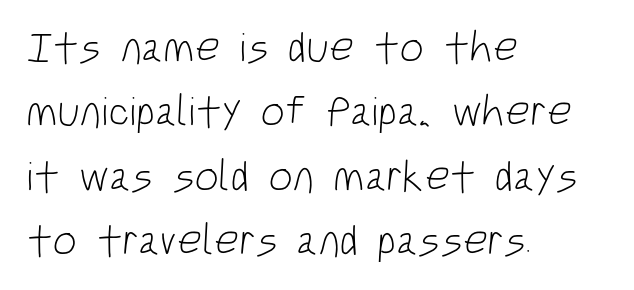
Q: Is the text bold? A: No.
Q: Is the typeface a serif or a sans-serif typeface? A: Sans-serif.
Q: Is the text underlined? A: No.
Q: How is the paragraph aligned? A: Left-aligned.
Q: Is the spacing between letters normal or unusually wide? A: Normal.
Q: Is the spacing between lines tight, normal or loose? A: Normal.
Q: Width (condensed, normal, or wide)? A: Condensed.
Q: Stroke contrast? A: Low.
Q: x-height? A: Large.
Q: Monospaced? A: No.
